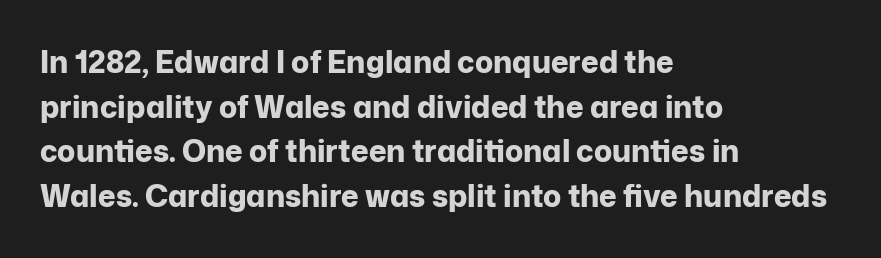
The passage shown is not underscored anywhere. In terms of weight, the rendering is a true, heavy bold. This rendering leaves character spacing at its baseline value. Character widths vary here, with narrow letters taking less room than wide ones.
